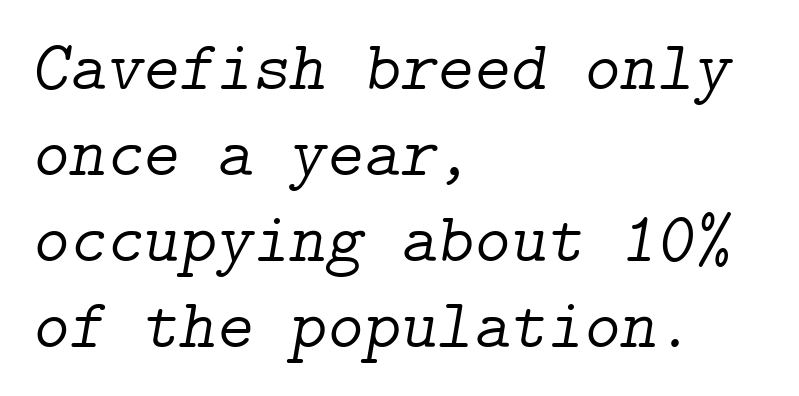
{"serif": "yes", "italic": "yes", "lean": "right", "slant_degrees": 9, "bold": "no", "weight": "light", "width": "normal", "stroke_contrast": "low", "x_height": "medium", "underline": "no", "align": "left", "line_spacing_ratio": 1.23, "letter_spacing": "normal", "letter_spacing_em": 0.0, "glyph_px": 70}
